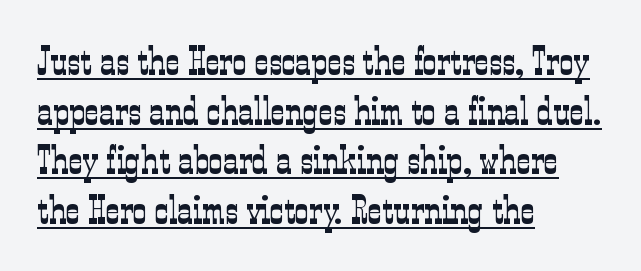
One-word summary of the alignment: left. Quick note: interline space is typical. Nope, not italic — everything's standing straight. The letters advance in unequal steps, a hallmark of proportional type. Each stroke keeps to a modest, everyday thickness or less. The typeface chosen for these lines features serifs.
